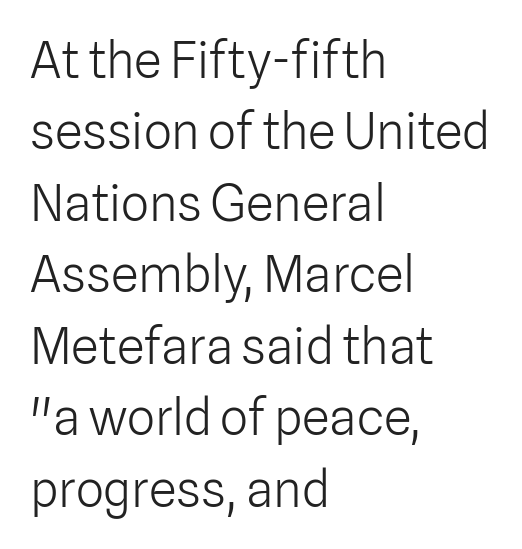
The image shows 50 px light sans-serif type, upright; set left-aligned, normal line spacing (1.43x), normal letter spacing, not underlined; low stroke contrast and a medium x-height.
